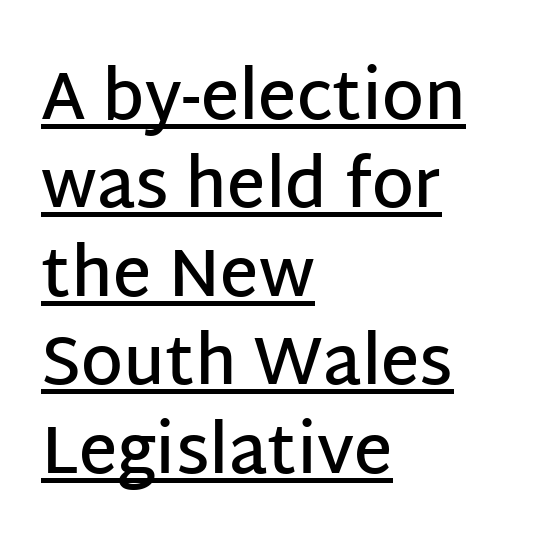
{"serif": "no", "italic": "no", "bold": "semi", "weight": "semibold", "width": "normal", "stroke_contrast": "low", "x_height": "large", "monospaced": "no", "underline": "yes", "align": "left", "line_spacing": "normal", "line_spacing_ratio": 1.32, "letter_spacing": "normal", "letter_spacing_em": 0.0, "glyph_px": 67}
